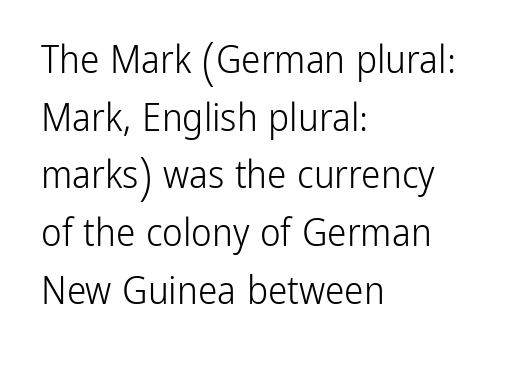
Q: Is the text bold? A: No.
Q: Is the text italic (slanted)? A: No, it is upright.
Q: Is the typeface a serif or a sans-serif typeface? A: Sans-serif.
Q: Is the text underlined? A: No.
Q: How is the paragraph aligned? A: Left-aligned.
Q: Is the spacing between letters normal or unusually wide? A: Normal.
Q: Is the spacing between lines tight, normal or loose? A: Normal.
Q: Width (condensed, normal, or wide)? A: Condensed.
Q: Stroke contrast? A: Low.
Q: x-height? A: Medium.
Q: Monospaced? A: No.
